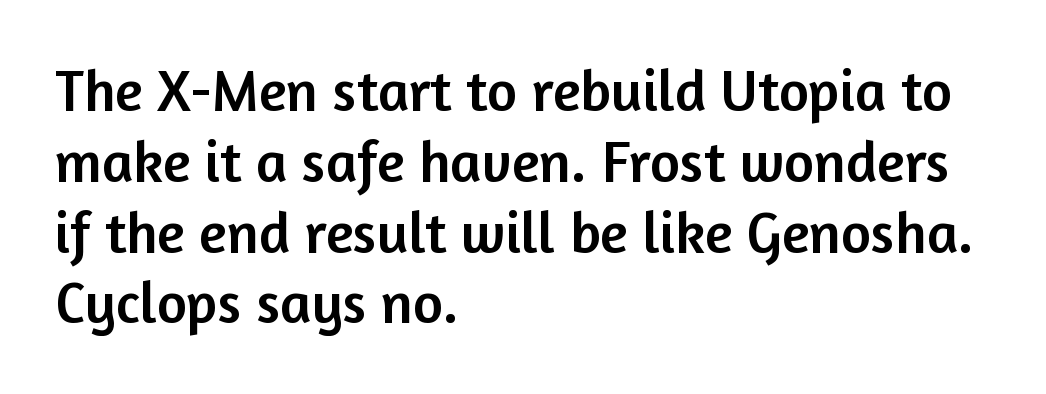
Q: Is the text italic (slanted)? A: No, it is upright.
Q: Is the typeface a serif or a sans-serif typeface? A: Sans-serif.
Q: Is the text underlined? A: No.
Q: How is the paragraph aligned? A: Left-aligned.
Q: Is the spacing between letters normal or unusually wide? A: Normal.
Q: Width (condensed, normal, or wide)? A: Normal.
Q: Stroke contrast? A: Low.
Q: x-height? A: Medium.
Q: Monospaced? A: No.
